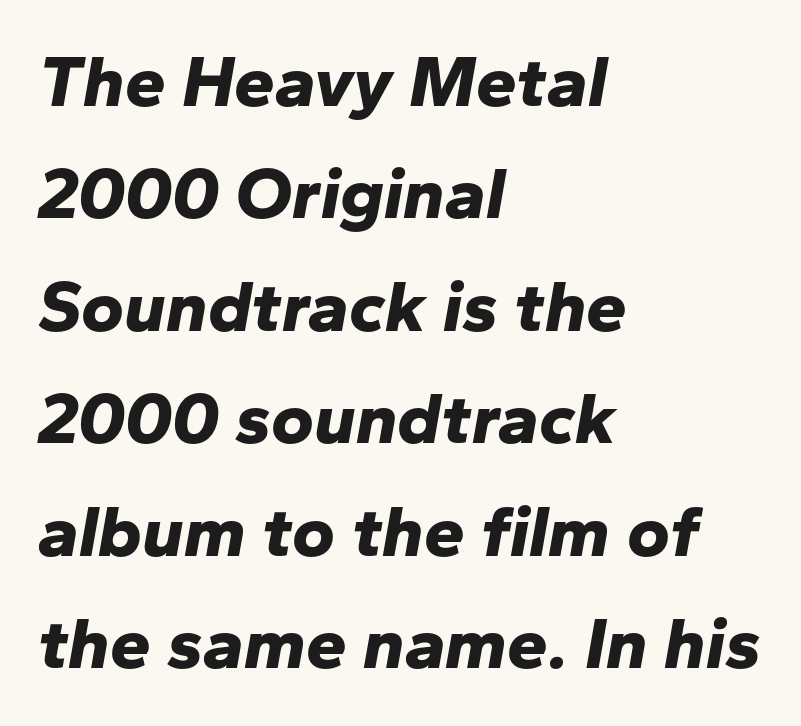
The image shows 73 px bold type, italic (leaning right); set left-aligned, normal line spacing (1.54x), normal letter spacing, not underlined; low stroke contrast and a medium x-height.
